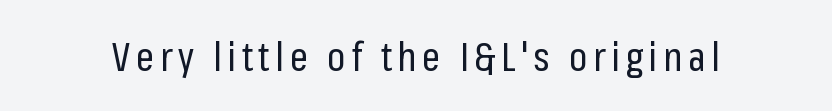
{"serif": "no", "italic": "no", "bold": "no", "weight": "regular", "width": "condensed", "stroke_contrast": "low", "x_height": "medium", "monospaced": "no", "underline": "no", "glyph_px": 40}
